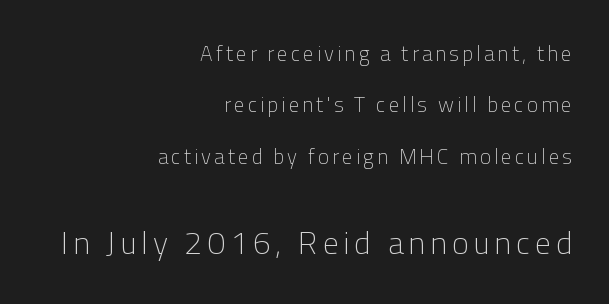
{"serif": "no", "italic": "no", "bold": "no", "weight": "light", "width": "normal", "stroke_contrast": "low", "x_height": "medium", "monospaced": "no", "underline": "no", "align": "right", "line_spacing": "loose", "line_spacing_ratio": 2.45, "larger_block": "second", "size_ratio": 1.52, "glyph_px": 32}
